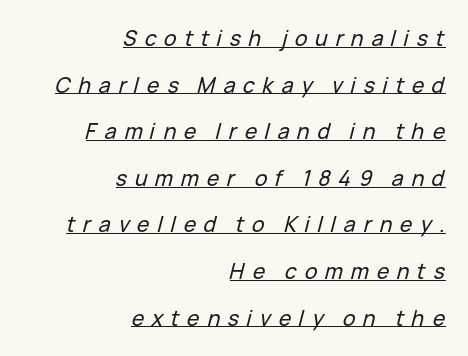
The image shows 21 px text type, italic (leaning right); set right-aligned, loose line spacing (2.22x), unusually wide letter spacing (+0.37 em), underlined.
